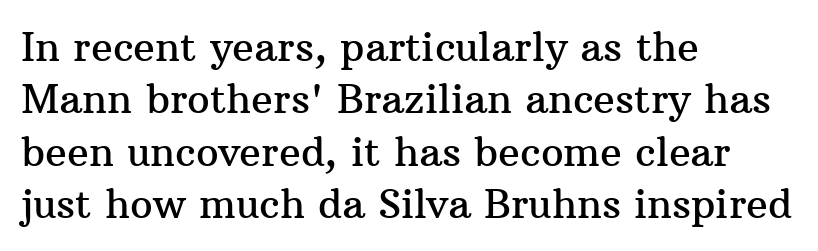
The image shows 40 px serif type, upright; set left-aligned, normal line spacing (1.31x), normal letter spacing, not underlined; medium stroke contrast and a medium x-height.
